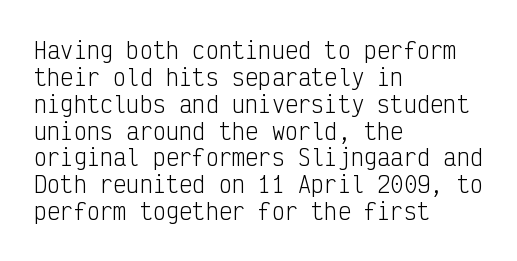
{"italic": "no", "bold": "no", "underline": "no", "align": "left", "line_spacing_ratio": 1.22, "letter_spacing": "normal", "letter_spacing_em": 0.0, "glyph_px": 22}
